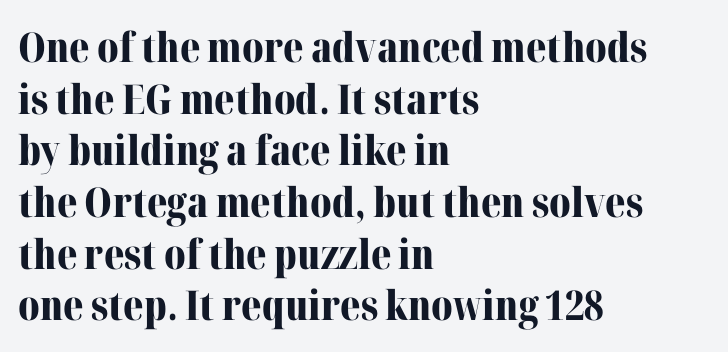
{"serif": "yes", "italic": "no", "bold": "yes", "weight": "bold", "width": "normal", "stroke_contrast": "medium", "x_height": "medium", "monospaced": "no", "underline": "no", "align": "left", "line_spacing": "normal", "line_spacing_ratio": 1.26, "letter_spacing": "normal", "letter_spacing_em": 0.0, "glyph_px": 41}
